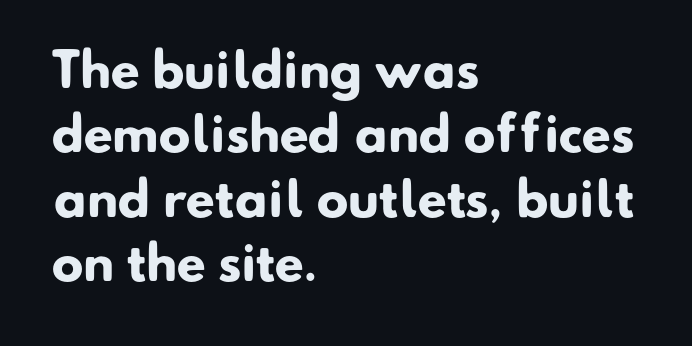
The image shows 47 px heavy sans-serif type; set left-aligned, normal line spacing (1.37x), normal letter spacing, not underlined; low stroke contrast and a small x-height.
